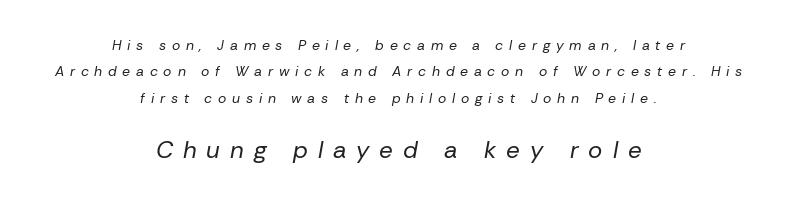
The image shows 24 px text type, italic (leaning right); set centered, line spacing 1.88x, unusually wide letter spacing (+0.41 em), not underlined; the second (bottom) block is 1.71x larger.
